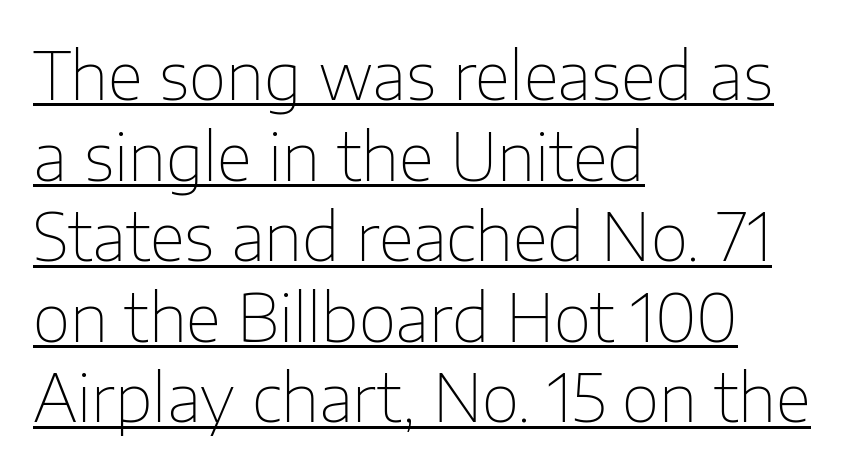
This is roman type, the default non-slanted kind. The face used here is a sans, in the tradition of grotesques and geometrics. Underlining? Definitely there. Short note: letters normally spaced. This reads as an unemphasized weight, regular at the heaviest. Compared with a centered layout, this one pins lines to the left instead.
